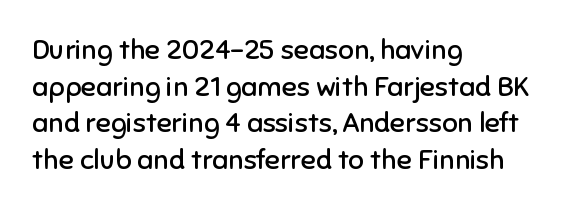
{"serif": "no", "italic": "no", "bold": "no", "weight": "regular", "width": "normal", "stroke_contrast": "low", "x_height": "medium", "monospaced": "no", "underline": "no", "align": "left", "line_spacing": "normal", "line_spacing_ratio": 1.31, "letter_spacing": "normal", "letter_spacing_em": 0.0, "glyph_px": 28}
